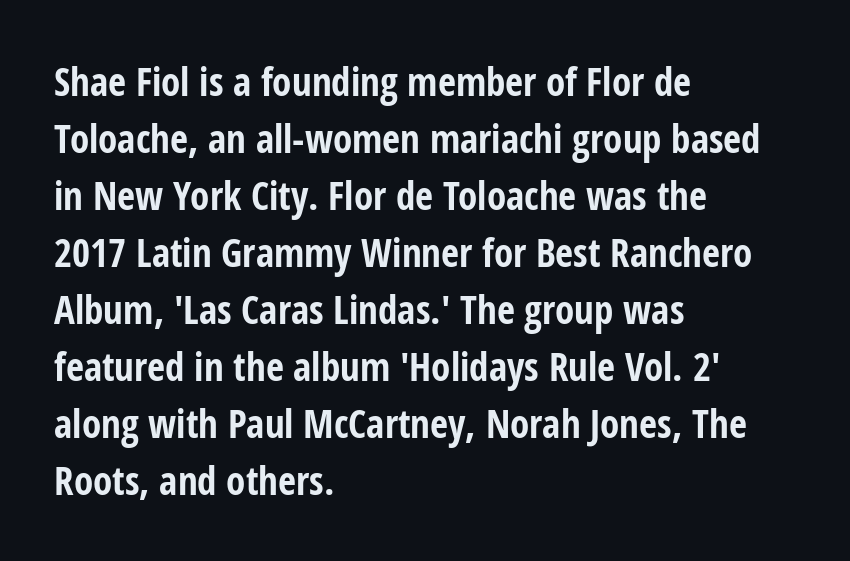
The image shows 39 px bold, condensed sans-serif type, upright; set left-aligned, normal line spacing (1.46x), normal letter spacing, not underlined; low stroke contrast and a medium x-height.
